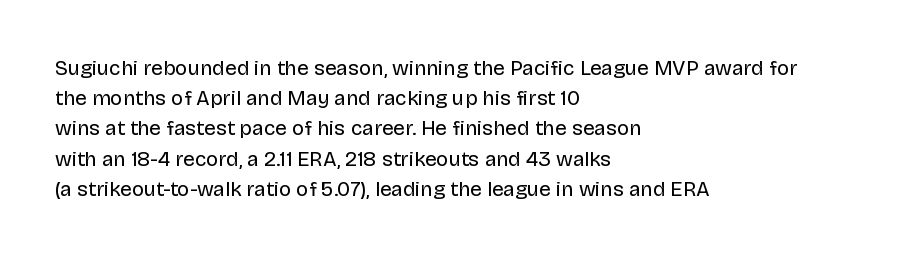
Regarding leading, the lines here are spaced in the standard way. Underline: absent. A classic flush-left, rag-right setting is used for this passage. Every character sits straight up, as roman type does.
